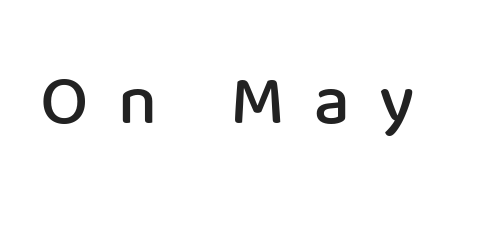
{"serif": "no", "italic": "no", "bold": "semi", "weight": "semibold", "width": "normal", "stroke_contrast": "low", "x_height": "medium", "monospaced": "no", "underline": "no", "letter_spacing": "wide", "letter_spacing_em": 0.42, "glyph_px": 70}
